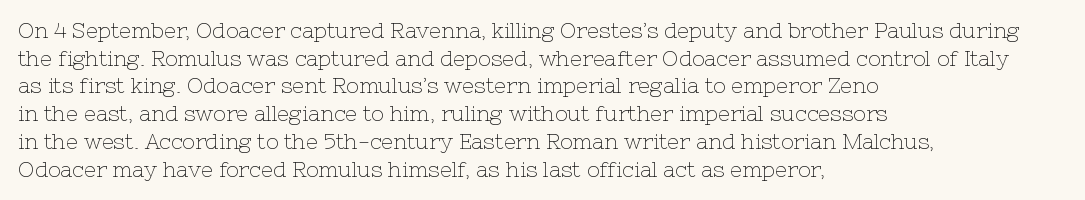
The image shows 21 px text type, upright; set left-aligned, normal line spacing (1.32x), normal letter spacing, not underlined.
